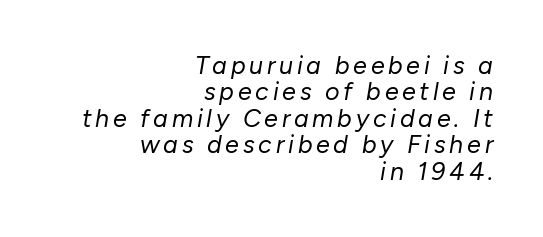
The image shows 25 px text type, italic (leaning right); set right-aligned, tight line spacing (1.06x), not underlined.
